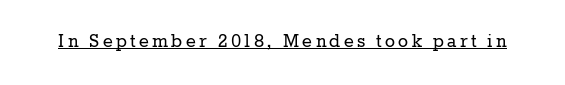
No extra ink here — the face is not bold. The rendered words wear a rule along their underside. Quick note: not italic, upright.
